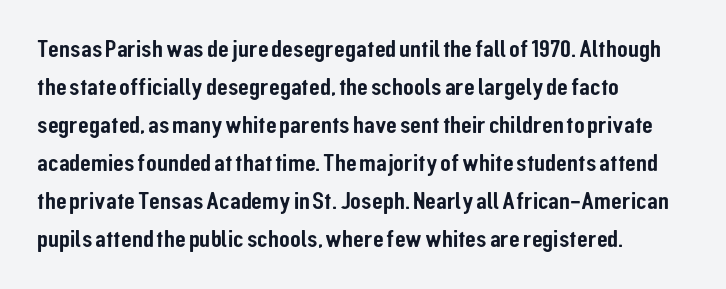
Q: Is the text italic (slanted)? A: No, it is upright.
Q: Is the text underlined? A: No.
Q: How is the paragraph aligned? A: Left-aligned.
Q: Is the spacing between letters normal or unusually wide? A: Normal.
Q: Is the spacing between lines tight, normal or loose? A: Normal.
